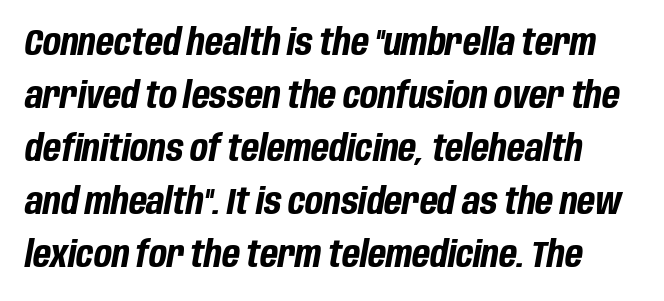
Compared with typical body copy, the letter spacing here is the same. There's an unmistakable incline to the writing here. Underlining? Definitely not there. Leading: standard. Proportional: the letters do not fall into vertical columns.
